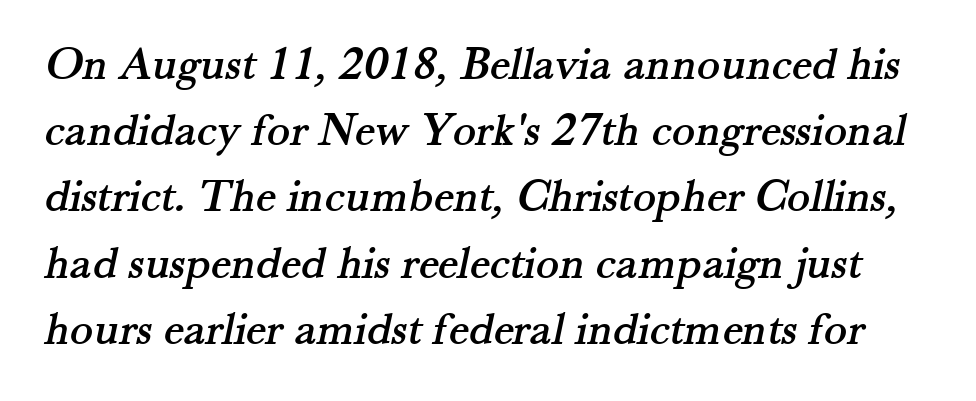
Q: Is the typeface a serif or a sans-serif typeface? A: Serif.
Q: Is the text underlined? A: No.
Q: Is the spacing between letters normal or unusually wide? A: Normal.
Q: Is the spacing between lines tight, normal or loose? A: Normal.
Q: Width (condensed, normal, or wide)? A: Normal.
Q: Stroke contrast? A: Medium.
Q: x-height? A: Small.
Q: Monospaced? A: No.
